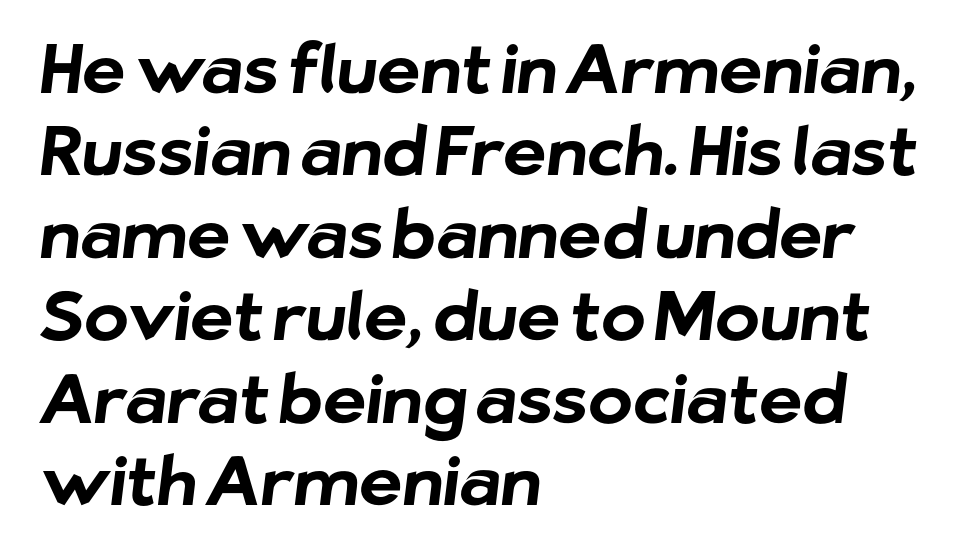
Serif or sans? Sans — the stroke terminals are bare. Plenty of ink on the page — the face is bold. The passage shown is typed in a proportional face where columns would drift. Left-aligned paragraph, ragged on the right.
